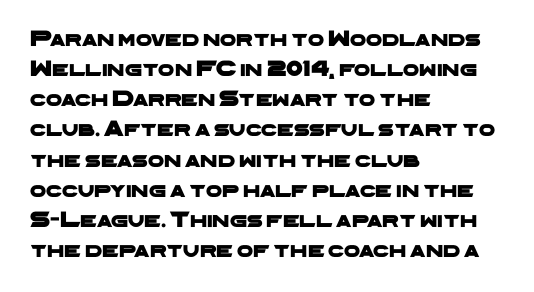
{"underline": "no", "align": "left", "line_spacing": "normal", "line_spacing_ratio": 1.31, "letter_spacing": "normal", "letter_spacing_em": 0.0, "glyph_px": 23}
